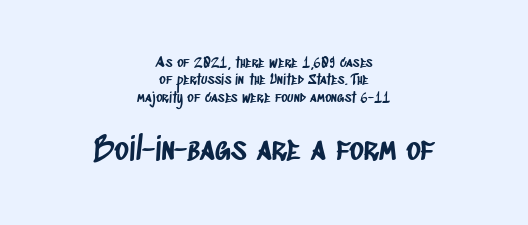
The image shows 31 px condensed sans-serif type; set centered, line spacing 1.24x, normal letter spacing, not underlined; the second (bottom) block is 2.21x larger; low stroke contrast and a large x-height.
